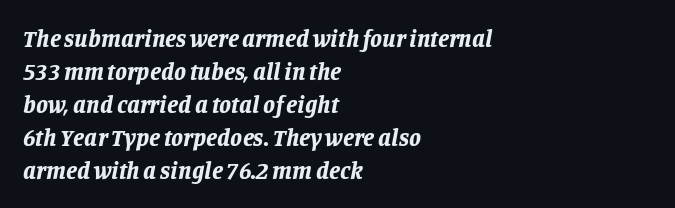
The image shows 24 px bold type, italic (leaning right); set left-aligned, normal line spacing (1.37x), normal letter spacing, not underlined.
